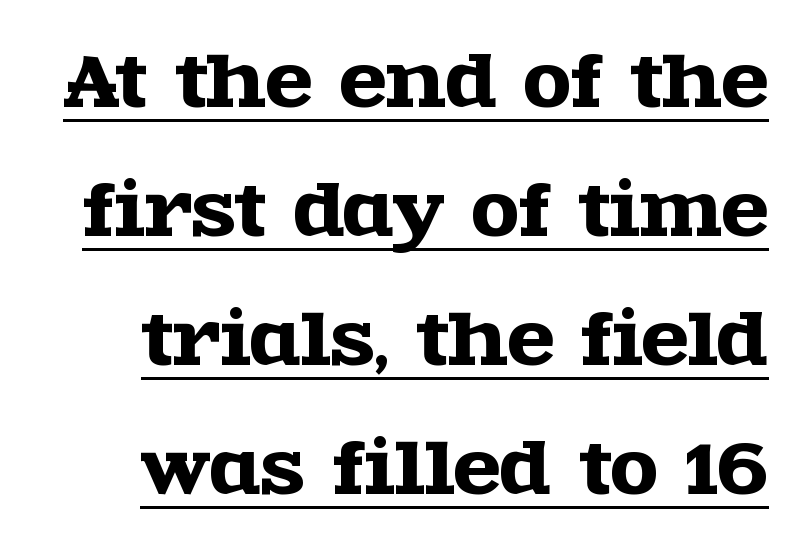
Q: Is the text italic (slanted)? A: No, it is upright.
Q: Is the typeface a serif or a sans-serif typeface? A: Serif.
Q: Is the text underlined? A: Yes.
Q: Is the spacing between letters normal or unusually wide? A: Normal.
Q: Width (condensed, normal, or wide)? A: Wide.
Q: x-height? A: Large.
Q: Monospaced? A: No.
